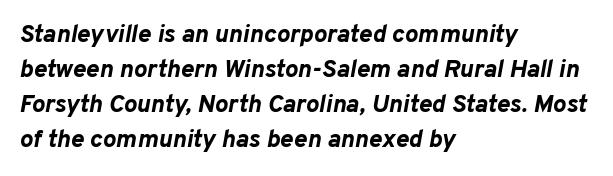
Q: Is the text bold? A: Yes.
Q: Is the text italic (slanted)? A: Yes, it leans right by about 10 degrees.
Q: Is the text underlined? A: No.
Q: How is the paragraph aligned? A: Left-aligned.
Q: Is the spacing between letters normal or unusually wide? A: Normal.
Q: Is the spacing between lines tight, normal or loose? A: Normal.
